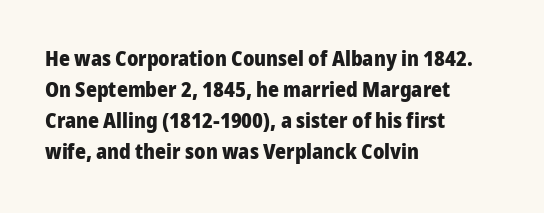
{"italic": "no", "bold": "yes", "underline": "no", "align": "left", "line_spacing": "normal", "line_spacing_ratio": 1.47, "letter_spacing": "normal", "letter_spacing_em": 0.0, "glyph_px": 21}
